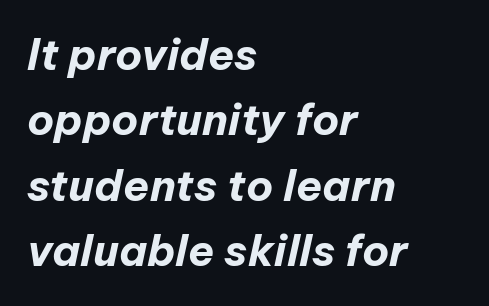
The image shows 43 px bold type, italic (leaning right); set left-aligned, normal line spacing (1.52x), normal letter spacing, not underlined; low stroke contrast and a medium x-height.
